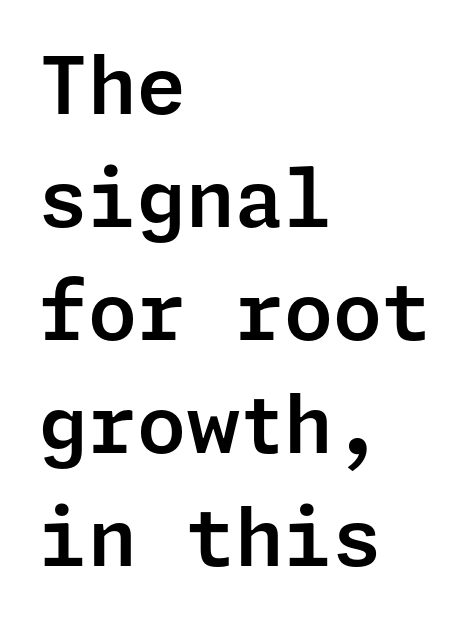
{"serif": "no", "italic": "no", "width": "normal", "stroke_contrast": "low", "x_height": "medium", "underline": "no", "align": "left", "line_spacing": "normal", "line_spacing_ratio": 1.43, "letter_spacing": "normal", "letter_spacing_em": 0.0, "glyph_px": 79}
